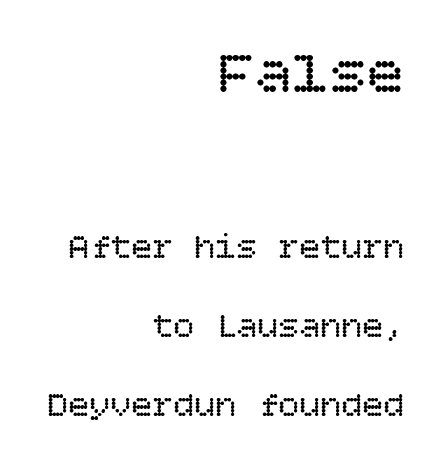
Is there any slant? The stems are plumb. Plain, unruled lines of type. Nothing heavy about these letters — not bold at all. The rendering keeps characters at their native spacing.
